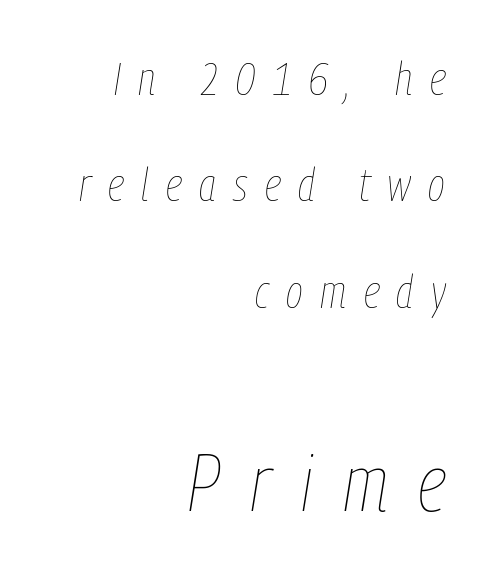
{"italic": "yes", "lean": "right", "slant_degrees": 9, "bold": "no", "weight": "thin", "width": "condensed", "stroke_contrast": "low", "x_height": "medium", "monospaced": "no", "underline": "no", "align": "right", "line_spacing": "loose", "line_spacing_ratio": 2.31, "letter_spacing": "wide", "letter_spacing_em": 0.38, "larger_block": "second", "size_ratio": 1.74, "glyph_px": 80}
